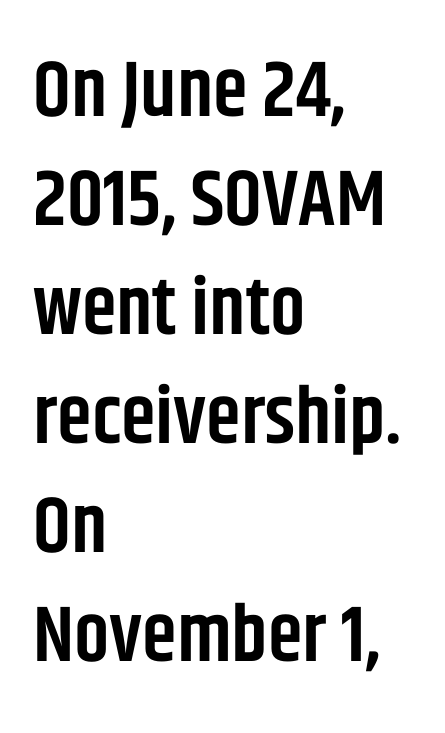
The image shows 79 px semibold, condensed sans-serif type, upright; set left-aligned, normal line spacing (1.38x), normal letter spacing, not underlined; low stroke contrast and a large x-height.
